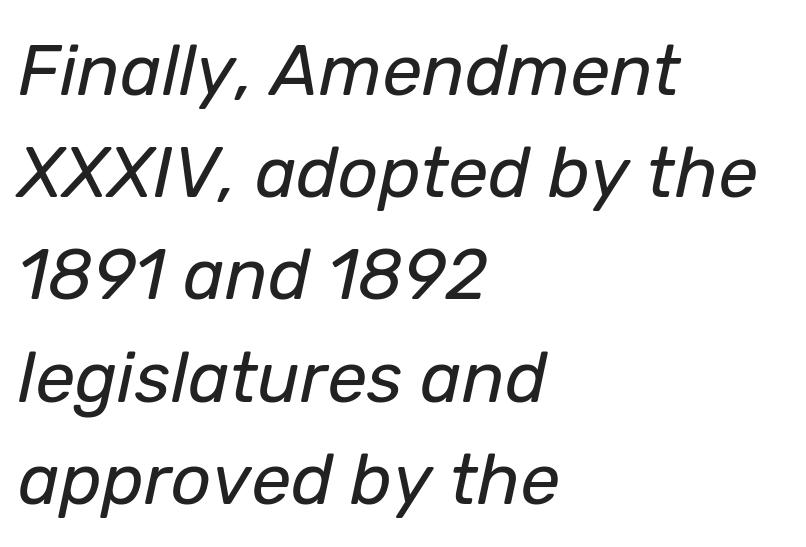
The image shows 71 px regular-weight type, italic (leaning right); set left-aligned, normal line spacing (1.44x), normal letter spacing, not underlined; low stroke contrast and a medium x-height.
